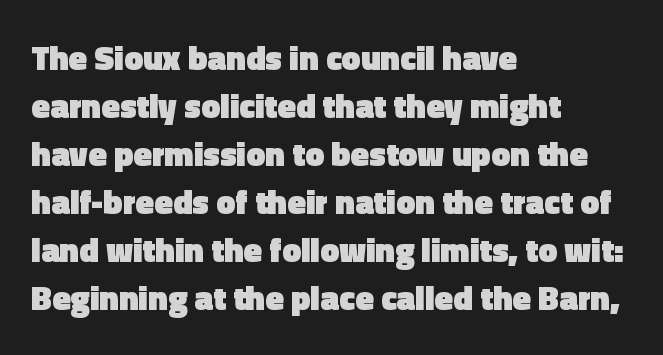
The area under the type is left untouched. The rendering uses natural spacing where letterforms have individual widths. This rendering employs a face without finishing strokes, i.e., a sans-serif. Rows of type keep a routine distance in the vertical direction.
